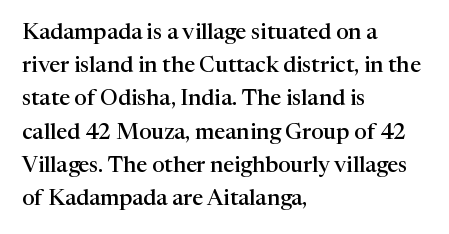
Q: Is the text bold? A: Semi-bold.
Q: Is the text italic (slanted)? A: No, it is upright.
Q: Is the text underlined? A: No.
Q: How is the paragraph aligned? A: Left-aligned.
Q: Is the spacing between letters normal or unusually wide? A: Normal.
Q: Is the spacing between lines tight, normal or loose? A: Normal.
